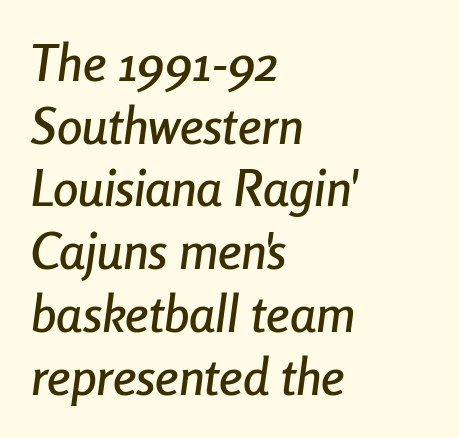
{"italic": "yes", "lean": "right", "slant_degrees": 8, "width": "condensed", "stroke_contrast": "low", "x_height": "medium", "monospaced": "no", "underline": "no", "align": "left", "line_spacing_ratio": 1.23, "letter_spacing": "normal", "letter_spacing_em": 0.0, "glyph_px": 51}
